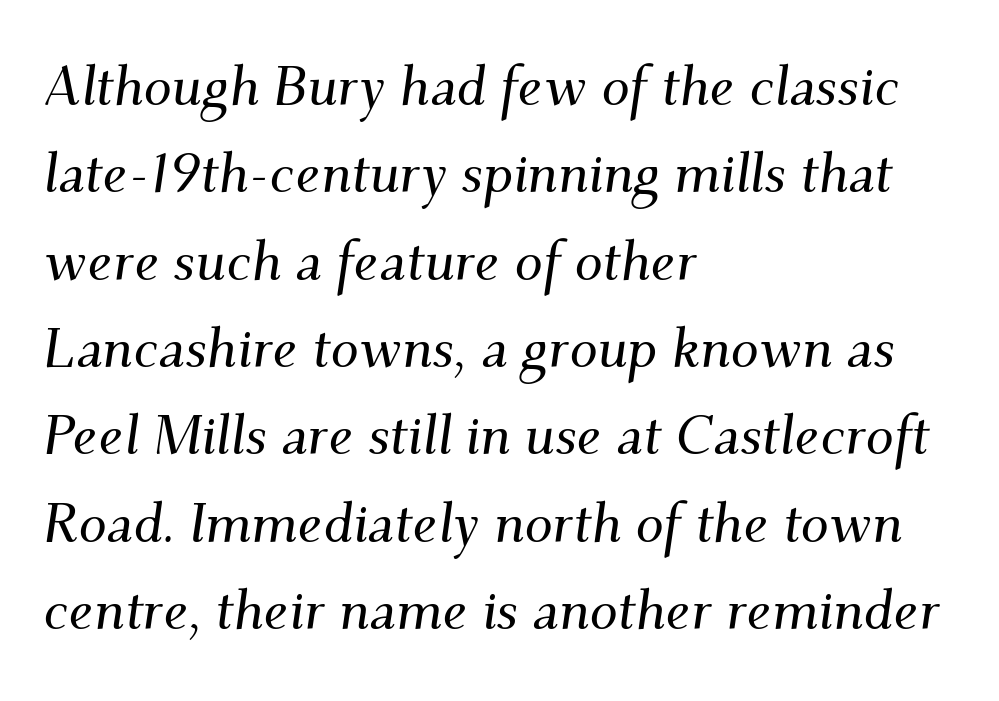
Q: Is the text italic (slanted)? A: Yes, it leans right by about 9 degrees.
Q: Is the typeface a serif or a sans-serif typeface? A: Serif.
Q: Is the text underlined? A: No.
Q: How is the paragraph aligned? A: Left-aligned.
Q: Is the spacing between letters normal or unusually wide? A: Normal.
Q: Is the spacing between lines tight, normal or loose? A: Normal.
Q: Width (condensed, normal, or wide)? A: Normal.
Q: Stroke contrast? A: Medium.
Q: x-height? A: Small.
Q: Monospaced? A: No.
